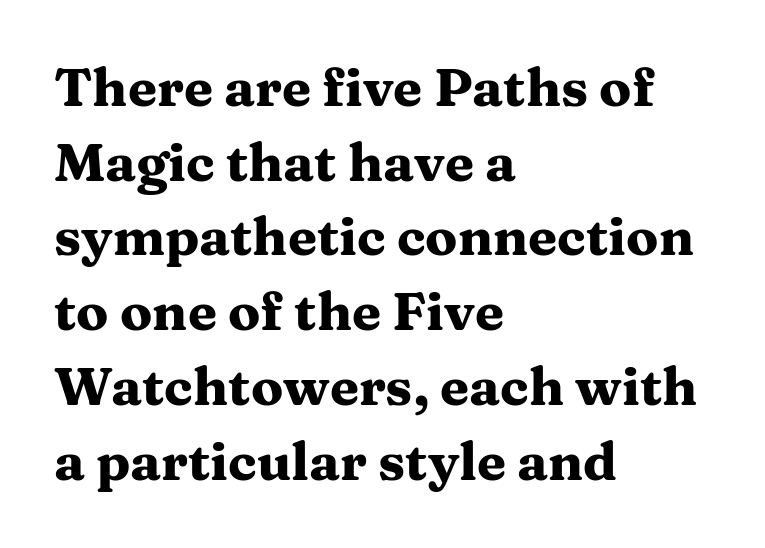
The image shows 53 px heavy, wide serif type, upright; set left-aligned, normal line spacing (1.41x), normal letter spacing, not underlined; medium stroke contrast and a medium x-height.
